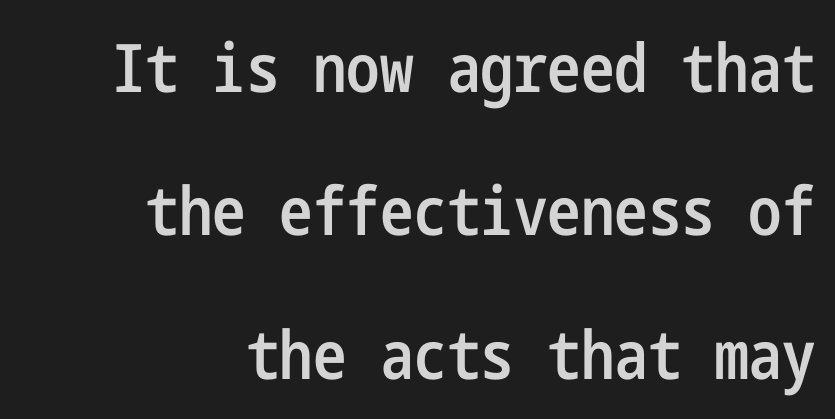
Q: Is the text bold? A: Semi-bold.
Q: Is the text italic (slanted)? A: No, it is upright.
Q: Is the typeface a serif or a sans-serif typeface? A: Sans-serif.
Q: Is the text underlined? A: No.
Q: How is the paragraph aligned? A: Right-aligned.
Q: Is the spacing between letters normal or unusually wide? A: Normal.
Q: Is the spacing between lines tight, normal or loose? A: Loose.
Q: Width (condensed, normal, or wide)? A: Condensed.
Q: Stroke contrast? A: Low.
Q: x-height? A: Medium.
